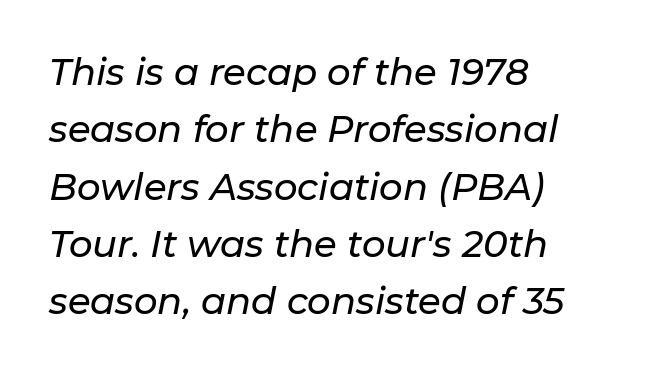
The passage shown is typed in a proportional face where columns would drift. Rendered with sloped, italic letterforms. The rows are spaced the way most documents space them. The area under the type is left untouched. A typesetter would call this zero additional tracking.
